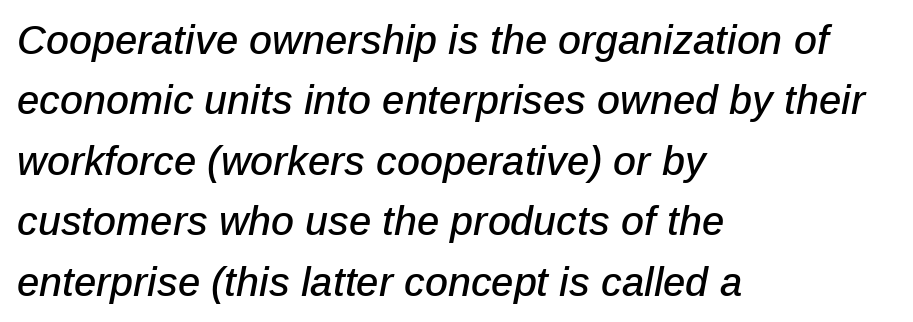
The image shows 40 px text type, italic (leaning right); set left-aligned, normal line spacing (1.51x), normal letter spacing, not underlined; low stroke contrast and a medium x-height.
